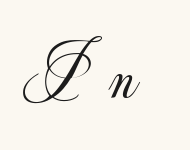
Q: Is the text bold? A: No.
Q: Is the text italic (slanted)? A: Yes.
Q: Is the typeface a serif or a sans-serif typeface? A: Sans-serif.
Q: Is the text underlined? A: No.
Q: Is the spacing between letters normal or unusually wide? A: Unusually wide.
Q: Width (condensed, normal, or wide)? A: Normal.
Q: Stroke contrast? A: Low.
Q: x-height? A: Small.
Q: Monospaced? A: No.
